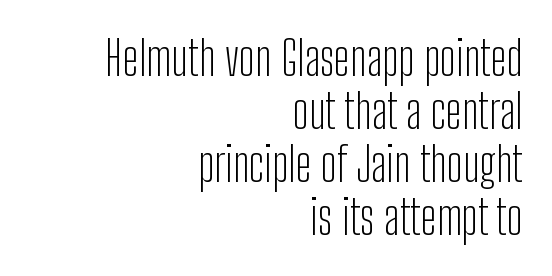
On a weight scale, this lands at 450 or below. This sample uses an upright cut, with every glyph sitting square on the baseline. Nothing unusual about the tracking: characters are spaced as the font intends. A bare baseline throughout the passage. Where is the straight margin? On the right.
